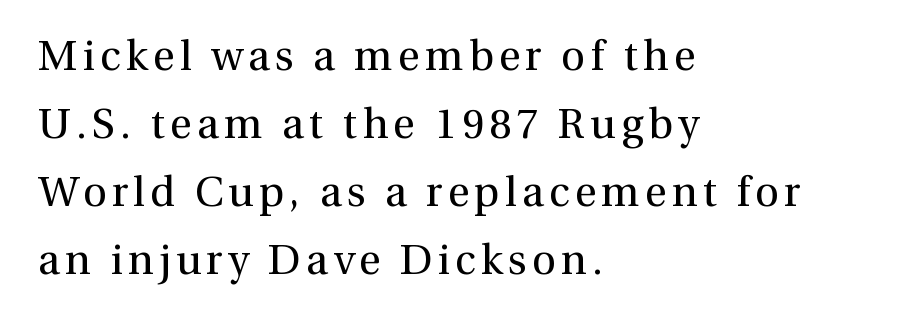
Left-aligned paragraph, ragged on the right. These glyphs show unthickened strokes, regular width or finer. Think of a printed novel: that variable character pitch is what you see here. The glyphs in this specimen are seriffed. Descender tails drop into unmarked territory. Reading down the column, the eye jumps a familiar distance to each next line.
